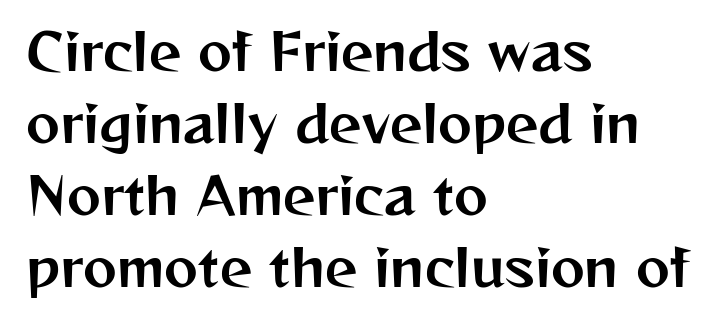
Q: Is the text italic (slanted)? A: No, it is upright.
Q: Is the typeface a serif or a sans-serif typeface? A: Sans-serif.
Q: Is the text underlined? A: No.
Q: How is the paragraph aligned? A: Left-aligned.
Q: Is the spacing between letters normal or unusually wide? A: Normal.
Q: Is the spacing between lines tight, normal or loose? A: Normal.
Q: Width (condensed, normal, or wide)? A: Normal.
Q: Stroke contrast? A: Medium.
Q: x-height? A: Medium.
Q: Monospaced? A: No.
